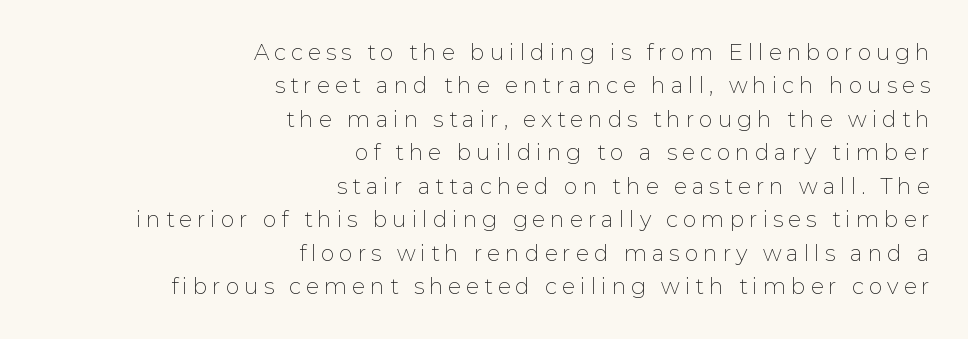
The image shows 22 px text type, upright; set right-aligned, normal line spacing (1.52x), unusually wide letter spacing (+0.22 em), not underlined.
